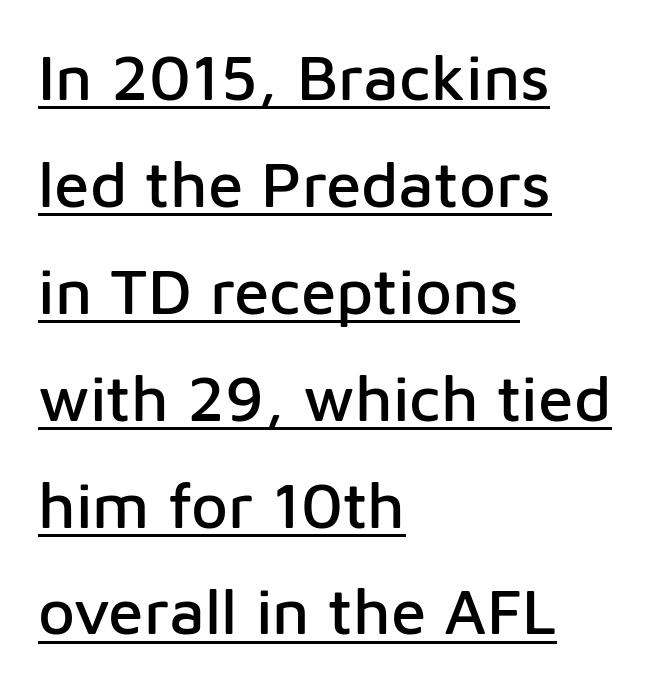
Q: Is the text italic (slanted)? A: No, it is upright.
Q: Is the typeface a serif or a sans-serif typeface? A: Sans-serif.
Q: Is the text underlined? A: Yes.
Q: How is the paragraph aligned? A: Left-aligned.
Q: Is the spacing between letters normal or unusually wide? A: Normal.
Q: Is the spacing between lines tight, normal or loose? A: Normal.
Q: Width (condensed, normal, or wide)? A: Normal.
Q: Stroke contrast? A: Low.
Q: x-height? A: Medium.
Q: Monospaced? A: No.
